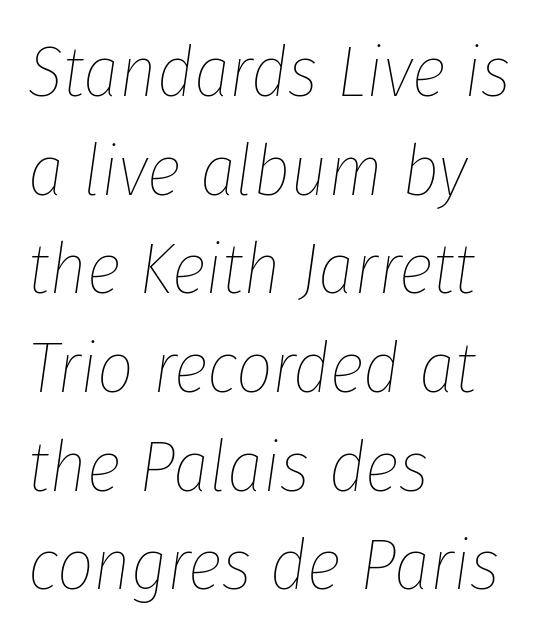
You could not count columns in this text — the font is proportionally spaced. The space beneath each line is pristine and unruled. Horizontal alignment here is leftward, the default for most running prose. One glance says typical: line gaps are just what's usual. Looking at the ascenders, they clearly lean.
